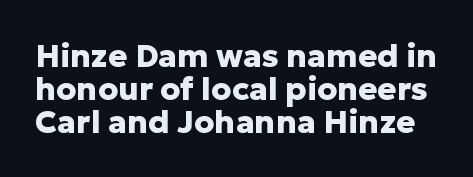
Q: Is the text bold? A: Yes.
Q: Is the text italic (slanted)? A: No, it is upright.
Q: Is the typeface a serif or a sans-serif typeface? A: Sans-serif.
Q: Is the text underlined? A: No.
Q: Is the spacing between letters normal or unusually wide? A: Normal.
Q: Is the spacing between lines tight, normal or loose? A: Tight.
Q: Width (condensed, normal, or wide)? A: Normal.
Q: Stroke contrast? A: Low.
Q: x-height? A: Medium.
Q: Monospaced? A: No.
